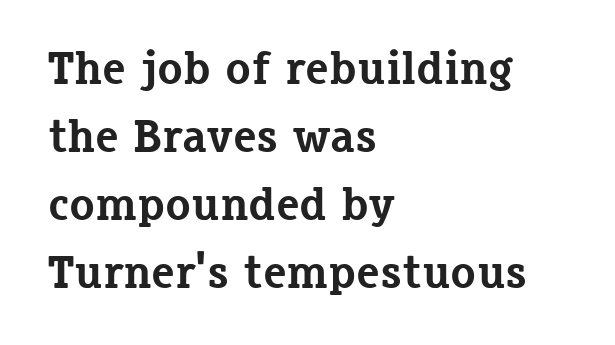
Q: Is the text bold? A: Yes.
Q: Is the text italic (slanted)? A: No, it is upright.
Q: Is the typeface a serif or a sans-serif typeface? A: Serif.
Q: Is the text underlined? A: No.
Q: How is the paragraph aligned? A: Left-aligned.
Q: Is the spacing between letters normal or unusually wide? A: Normal.
Q: Is the spacing between lines tight, normal or loose? A: Normal.
Q: Width (condensed, normal, or wide)? A: Normal.
Q: Stroke contrast? A: Low.
Q: x-height? A: Medium.
Q: Monospaced? A: No.
